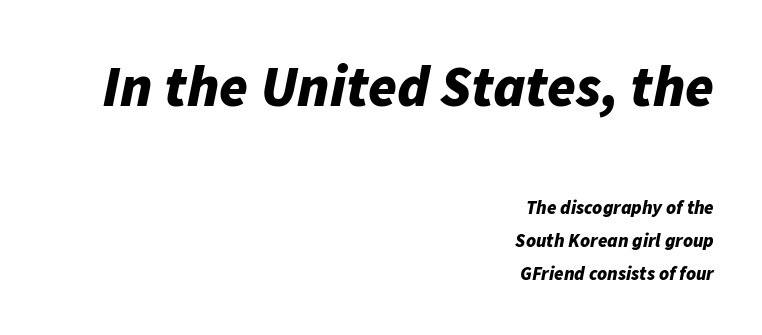
Character size in the leading block exceeds that of the trailing block. Bare-footed words on every line. The lines are quadded right. Is this a fixed-width face? No — the glyphs have proportional, varying widths. This rendering leaves character spacing at its baseline value. Set as a true bold cut, around the 700 mark.
